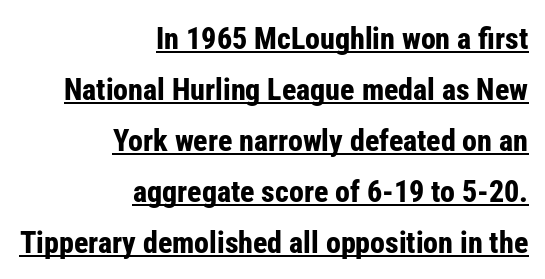
The text was rendered using a sans face with plain stroke endings. The letters advance in unequal steps, a hallmark of proportional type. Caption: bold face, heavy strokes. The text block is weighted toward the right margin, trailing off unevenly leftward. There is no visible air inserted between adjacent glyphs.
